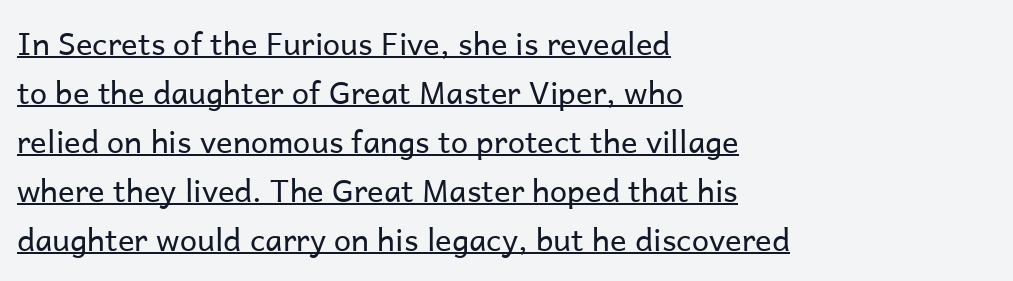
Q: Is the text bold? A: No.
Q: Is the text italic (slanted)? A: No, it is upright.
Q: Is the typeface a serif or a sans-serif typeface? A: Sans-serif.
Q: Is the text underlined? A: Yes.
Q: How is the paragraph aligned? A: Left-aligned.
Q: Is the spacing between letters normal or unusually wide? A: Normal.
Q: Is the spacing between lines tight, normal or loose? A: Normal.
Q: Width (condensed, normal, or wide)? A: Normal.
Q: Stroke contrast? A: Low.
Q: x-height? A: Medium.
Q: Monospaced? A: No.
